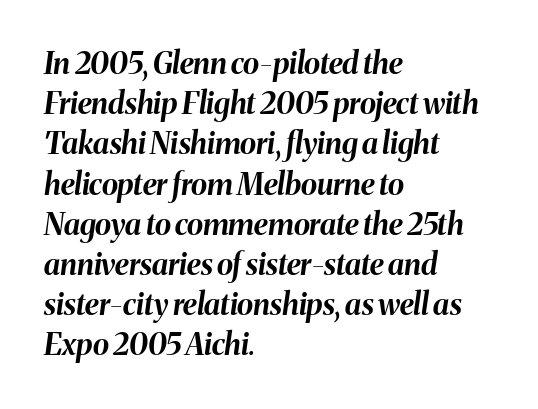
{"italic": "yes", "lean": "right", "slant_degrees": 8, "bold": "yes", "weight": "bold", "width": "normal", "stroke_contrast": "medium", "x_height": "medium", "monospaced": "no", "underline": "no", "align": "left", "line_spacing": "normal", "line_spacing_ratio": 1.34, "letter_spacing": "normal", "letter_spacing_em": 0.0, "glyph_px": 30}
